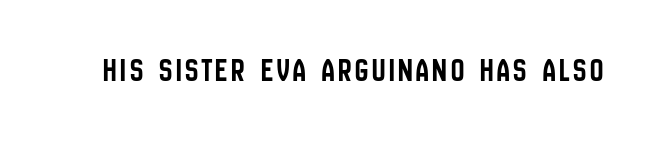
Is this a fixed-width face? No — the glyphs have proportional, varying widths. A typesetter would label this face a sans. The font's upright variant was chosen for this text. The area under the type is left untouched.
